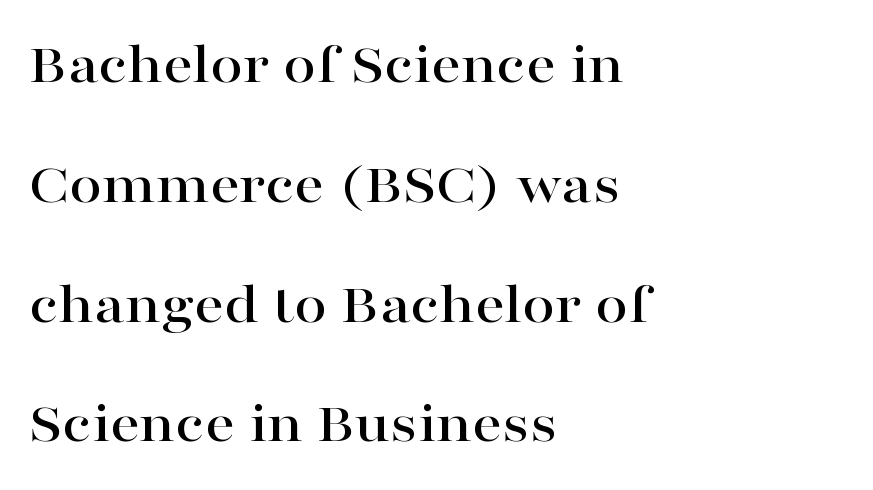
{"serif": "yes", "italic": "no", "width": "wide", "stroke_contrast": "high", "x_height": "medium", "monospaced": "no", "underline": "no", "align": "left", "line_spacing": "loose", "line_spacing_ratio": 2.03, "letter_spacing": "normal", "letter_spacing_em": 0.0, "glyph_px": 59}
